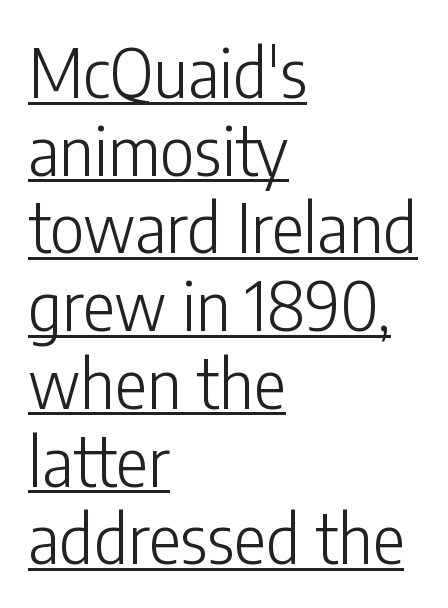
Somebody hit Ctrl+U on this one — the words are underlined. The typography opts for an upright posture over an oblique one. Weight: not bold — regular or lighter. Looks like regular typesetting: each glyph gets only the width it needs. Line beginnings align vertically; line endings do not. Each letter's strokes conclude bluntly, with no projecting serifs.
